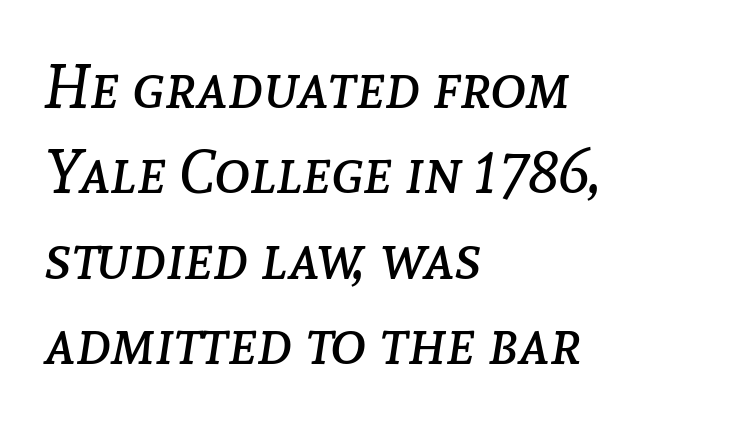
The image shows 61 px regular-weight type, italic (leaning right); set left-aligned, normal line spacing (1.4x), normal letter spacing, not underlined; low stroke contrast and a medium x-height.
